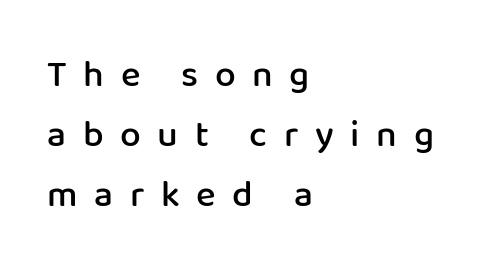
Note the varied advance widths — an 'i' is clearly narrower than an 'm'. The characters look somewhat weighty, a semibold short of true bold. Students, note that the glyphs here are deliberately spaced far apart. Letters rest on an invisible, unmarked baseline.
